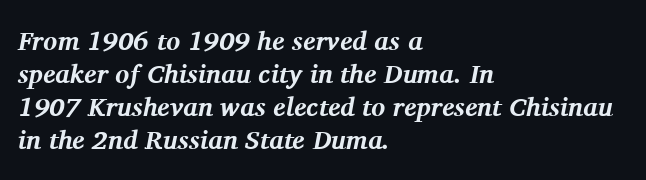
Q: Is the text bold? A: Yes.
Q: Is the text italic (slanted)? A: Yes, it leans right by about 11 degrees.
Q: Is the text underlined? A: No.
Q: How is the paragraph aligned? A: Left-aligned.
Q: Is the spacing between letters normal or unusually wide? A: Normal.
Q: Is the spacing between lines tight, normal or loose? A: Normal.
